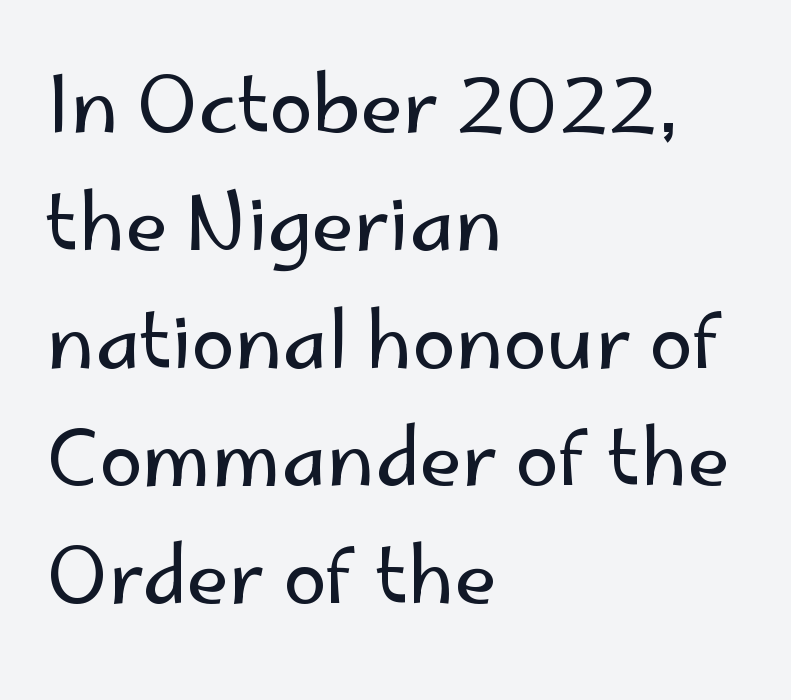
{"serif": "no", "italic": "no", "bold": "no", "weight": "regular", "width": "normal", "stroke_contrast": "low", "x_height": "small", "monospaced": "no", "underline": "no", "align": "left", "line_spacing": "normal", "line_spacing_ratio": 1.51, "letter_spacing": "normal", "letter_spacing_em": 0.0, "glyph_px": 78}
